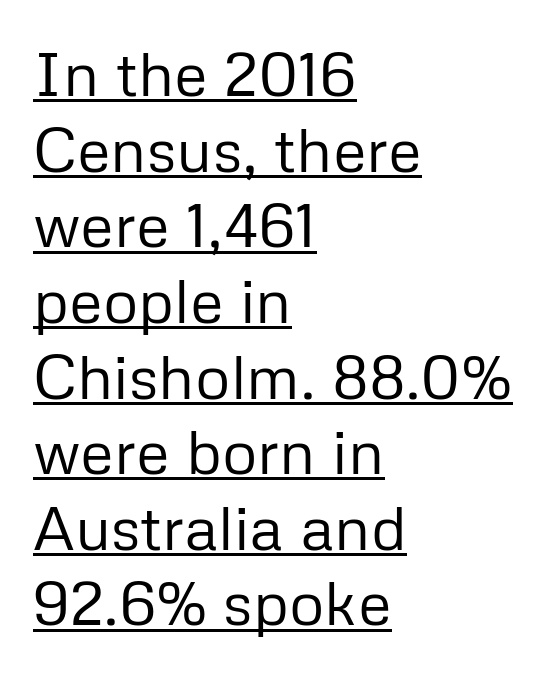
Q: Is the text bold? A: No.
Q: Is the text italic (slanted)? A: No, it is upright.
Q: Is the typeface a serif or a sans-serif typeface? A: Sans-serif.
Q: Is the text underlined? A: Yes.
Q: How is the paragraph aligned? A: Left-aligned.
Q: Is the spacing between letters normal or unusually wide? A: Normal.
Q: Width (condensed, normal, or wide)? A: Normal.
Q: Stroke contrast? A: Low.
Q: x-height? A: Medium.
Q: Monospaced? A: No.
